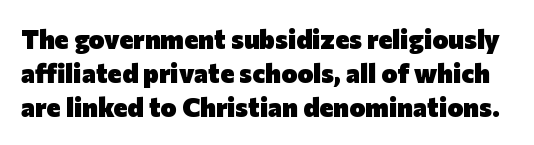
The image shows 27 px bold type, upright; set normal line spacing (1.26x), normal letter spacing, not underlined.
